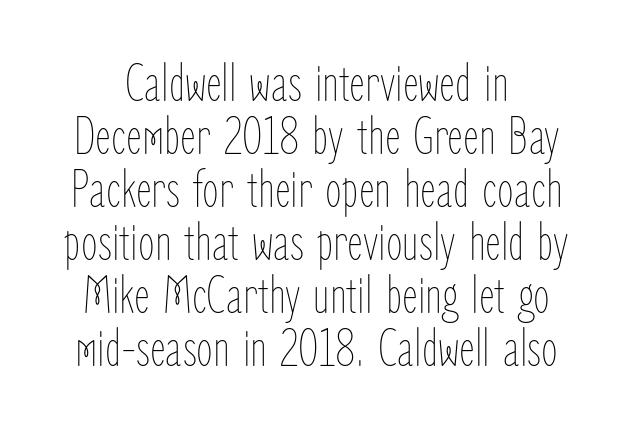
{"italic": "no", "bold": "no", "weight": "thin", "width": "condensed", "stroke_contrast": "low", "x_height": "medium", "monospaced": "no", "underline": "no", "line_spacing": "tight", "line_spacing_ratio": 0.98, "letter_spacing": "normal", "letter_spacing_em": 0.0, "glyph_px": 54}
